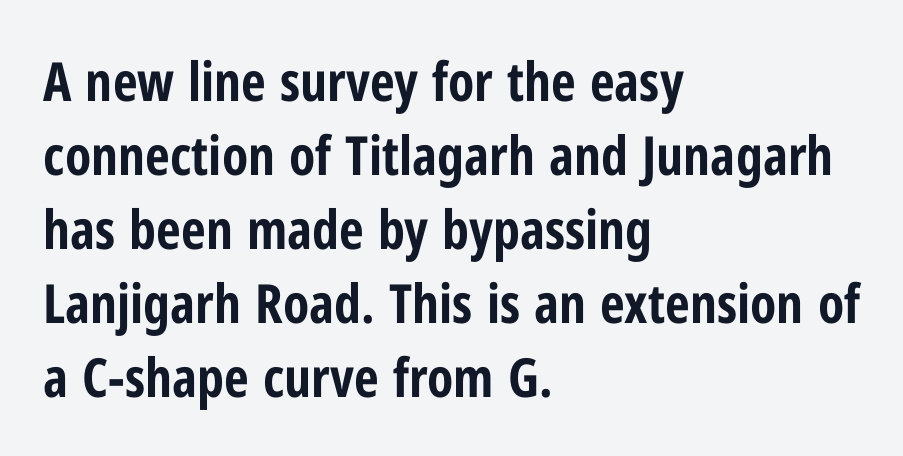
Leftover space on each line is placed entirely after the last word. Each letter's strokes conclude bluntly, with no projecting serifs. Plain, unruled lines of type. Is the letter spacing exaggerated? No — it looks like the ordinary default.
